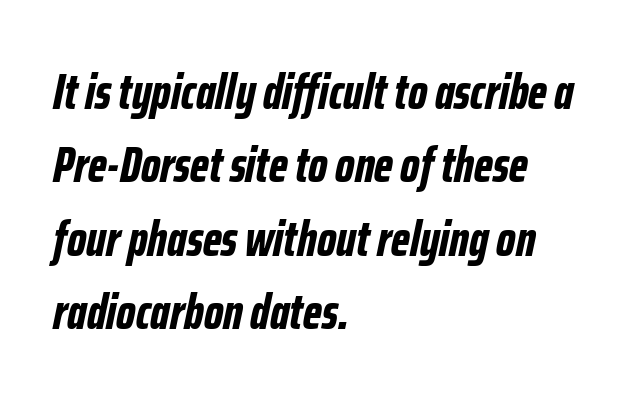
Q: Is the text bold? A: Yes.
Q: Is the text italic (slanted)? A: Yes, it leans right by about 12 degrees.
Q: Is the text underlined? A: No.
Q: How is the paragraph aligned? A: Left-aligned.
Q: Is the spacing between letters normal or unusually wide? A: Normal.
Q: Is the spacing between lines tight, normal or loose? A: Normal.
Q: Width (condensed, normal, or wide)? A: Condensed.
Q: Stroke contrast? A: Low.
Q: x-height? A: Medium.
Q: Monospaced? A: No.
